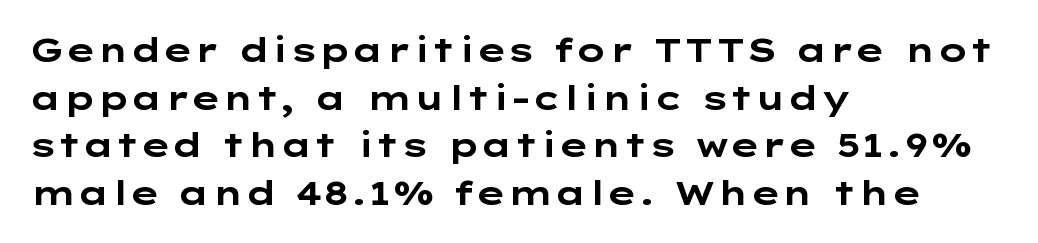
The image shows 33 px bold, wide sans-serif type, upright; set left-aligned, normal line spacing (1.44x), normal letter spacing, not underlined; low stroke contrast and a medium x-height.
